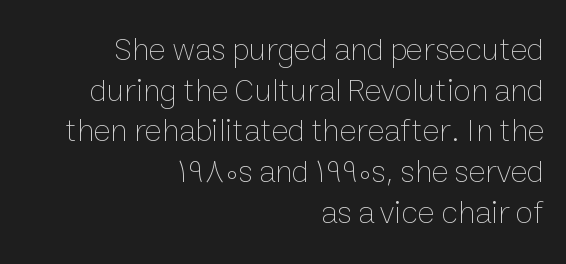
{"italic": "no", "bold": "no", "weight": "thin", "width": "normal", "stroke_contrast": "low", "x_height": "medium", "monospaced": "no", "underline": "no", "align": "right", "line_spacing": "normal", "line_spacing_ratio": 1.27, "letter_spacing": "normal", "letter_spacing_em": 0.0, "glyph_px": 32}
